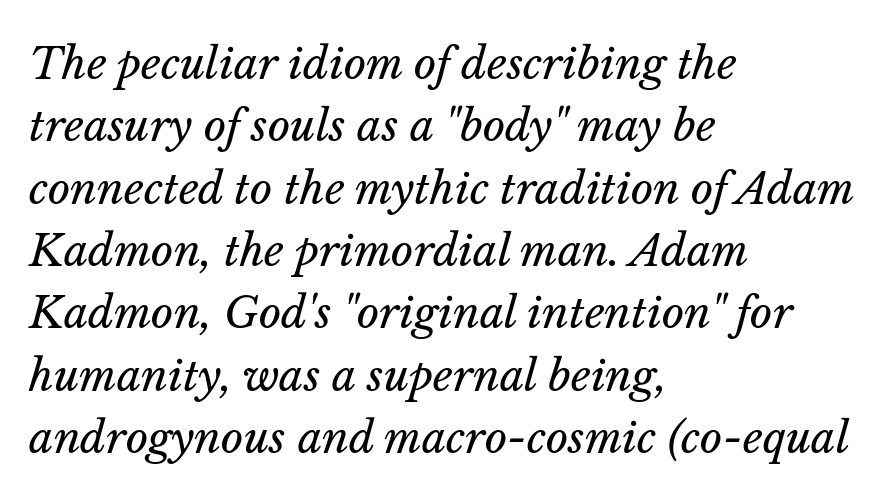
The image shows 43 px regular-weight type, italic (leaning right); set left-aligned, normal line spacing (1.45x), normal letter spacing, not underlined; low stroke contrast and a medium x-height.
